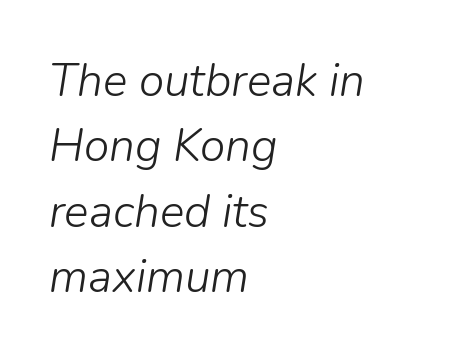
Q: Is the text bold? A: No.
Q: Is the text italic (slanted)? A: Yes, it leans right by about 9 degrees.
Q: Is the text underlined? A: No.
Q: How is the paragraph aligned? A: Left-aligned.
Q: Is the spacing between letters normal or unusually wide? A: Normal.
Q: Is the spacing between lines tight, normal or loose? A: Normal.
Q: Width (condensed, normal, or wide)? A: Normal.
Q: Stroke contrast? A: Low.
Q: x-height? A: Medium.
Q: Monospaced? A: No.
